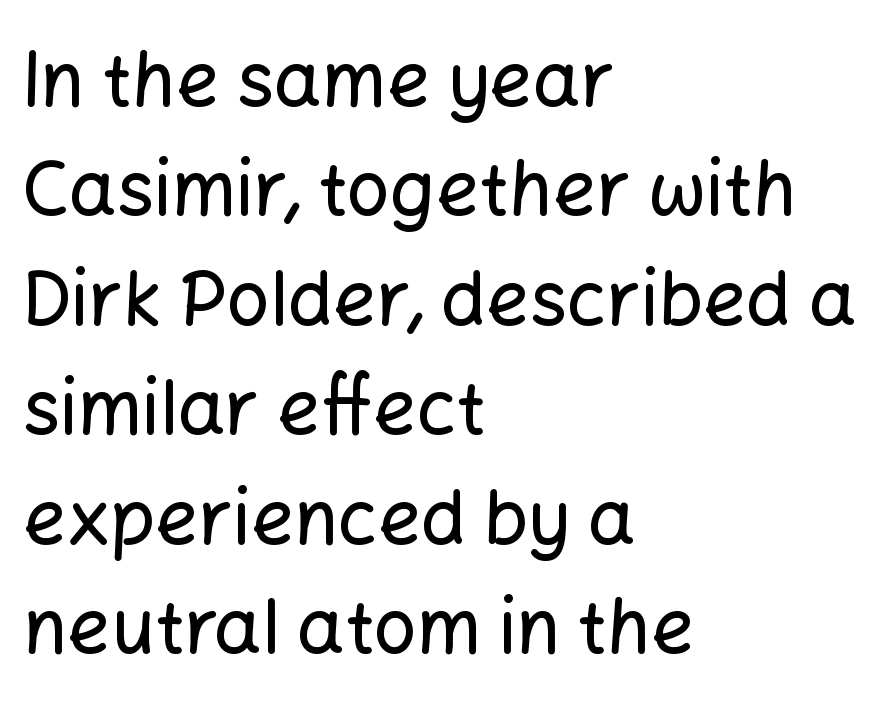
The line texture is even and compact thanks to regular tracking. Each letter keeps its own natural width here, so spacing adapts to shape. The letters stand upright; this is a roman face. I'd call this a sans setting — the letters go barefoot. The area under the type is left untouched.
